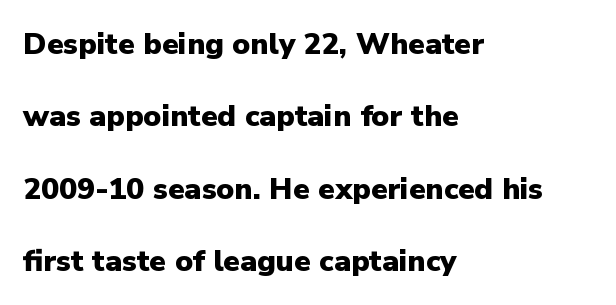
Q: Is the text bold? A: Yes.
Q: Is the text italic (slanted)? A: No, it is upright.
Q: Is the typeface a serif or a sans-serif typeface? A: Sans-serif.
Q: Is the text underlined? A: No.
Q: How is the paragraph aligned? A: Left-aligned.
Q: Is the spacing between letters normal or unusually wide? A: Normal.
Q: Is the spacing between lines tight, normal or loose? A: Loose.
Q: Width (condensed, normal, or wide)? A: Normal.
Q: Stroke contrast? A: Low.
Q: x-height? A: Medium.
Q: Monospaced? A: No.
